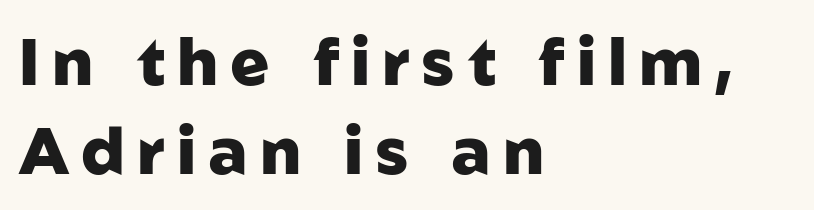
The image shows 65 px heavy sans-serif type, upright; set left-aligned, normal line spacing (1.37x), not underlined; low stroke contrast and a medium x-height.
